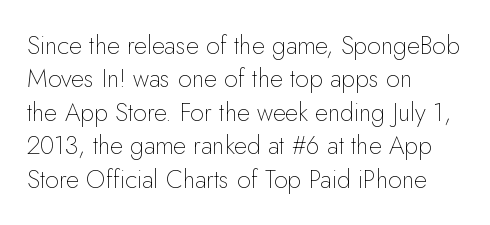
Notice how the stems are strictly vertical — no italics here. Clear beneath every line of the passage. Compared with typical paragraphs, the rows here are spaced about the same. The letters look calm and open, with moderate or lighter stems. Spacing between characters is what you'd get straight out of the box.
